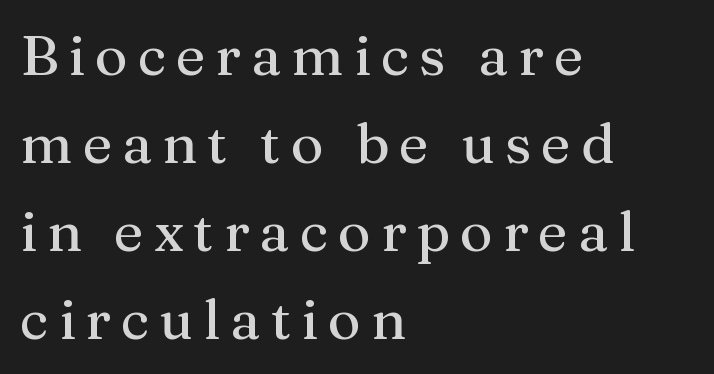
This is the regular roman posture of the typeface. Does the type have serifs? Yes, each stem ends in a small foot. Line starts are locked; line ends wander. This sample keeps an unexceptional amount of space between lines. Do the characters align in a grid? No, the font is proportional. The foot of each line stays bare and open.
